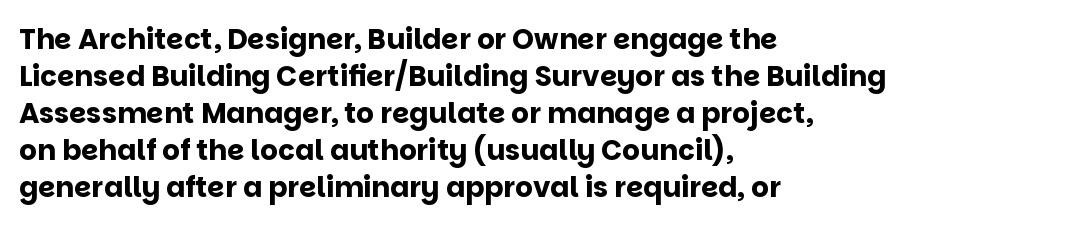
{"serif": "no", "italic": "no", "bold": "yes", "weight": "bold", "width": "normal", "stroke_contrast": "low", "x_height": "large", "monospaced": "no", "underline": "no", "align": "left", "line_spacing": "normal", "line_spacing_ratio": 1.32, "letter_spacing": "normal", "letter_spacing_em": 0.0, "glyph_px": 28}
